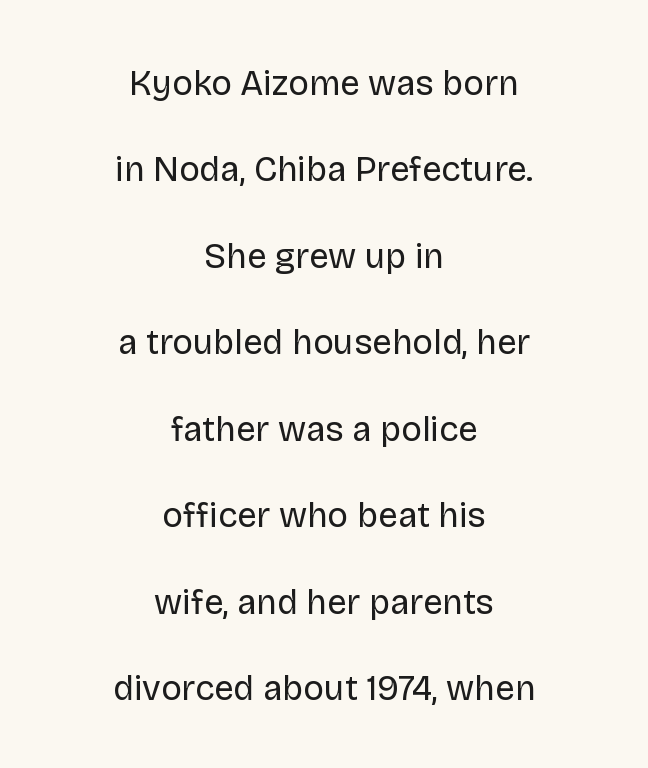
The image shows 35 px regular-weight sans-serif type, upright; set centered, loose line spacing (2.47x), normal letter spacing, not underlined; low stroke contrast and a large x-height.
